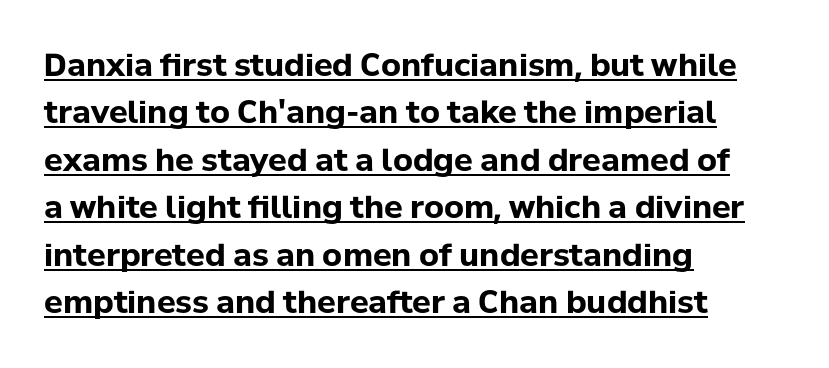
Q: Is the text bold? A: Yes.
Q: Is the text italic (slanted)? A: No, it is upright.
Q: Is the typeface a serif or a sans-serif typeface? A: Sans-serif.
Q: Is the text underlined? A: Yes.
Q: How is the paragraph aligned? A: Left-aligned.
Q: Is the spacing between letters normal or unusually wide? A: Normal.
Q: Is the spacing between lines tight, normal or loose? A: Normal.
Q: Width (condensed, normal, or wide)? A: Normal.
Q: Stroke contrast? A: Low.
Q: x-height? A: Medium.
Q: Monospaced? A: No.
